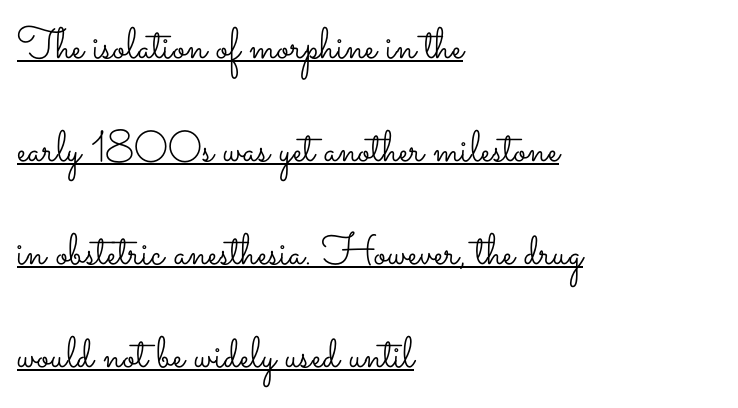
Q: Is the text bold? A: No.
Q: Is the text italic (slanted)? A: Yes.
Q: Is the text underlined? A: Yes.
Q: How is the paragraph aligned? A: Left-aligned.
Q: Is the spacing between letters normal or unusually wide? A: Normal.
Q: Is the spacing between lines tight, normal or loose? A: Loose.
Q: Width (condensed, normal, or wide)? A: Wide.
Q: Stroke contrast? A: Low.
Q: x-height? A: Small.
Q: Monospaced? A: No.
